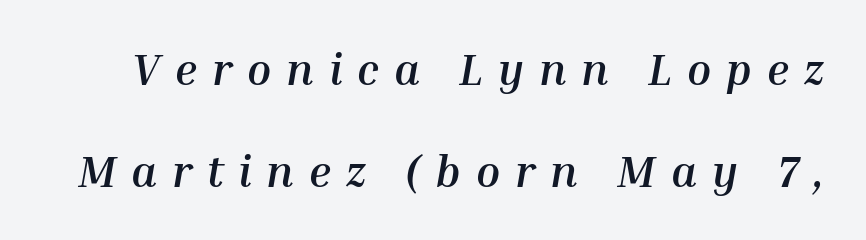
The image shows 44 px semibold type, italic (leaning right); set loose line spacing (2.32x), unusually wide letter spacing (+0.34 em), not underlined; medium stroke contrast and a medium x-height.
